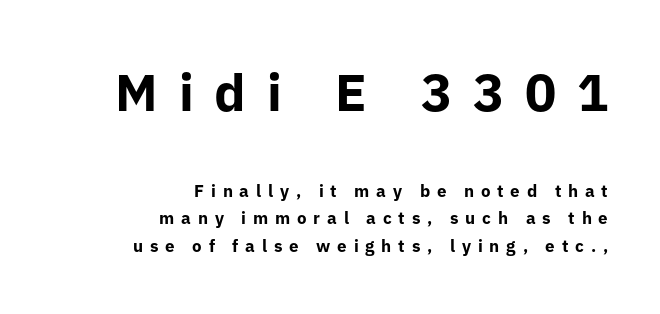
The image shows 52 px bold sans-serif type, upright; set right-aligned, normal line spacing (1.62x), unusually wide letter spacing (+0.4 em), not underlined; the first (top) block is 3.06x larger; low stroke contrast and a medium x-height.
